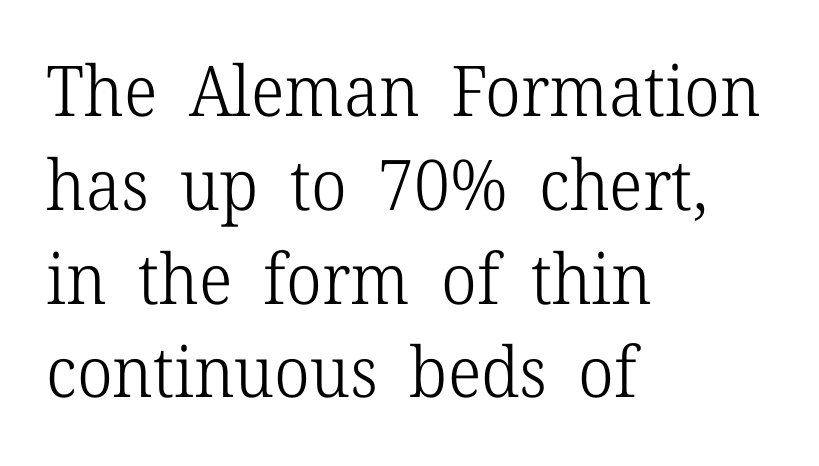
How would I describe the line gaps? Plain and ordinary. The letters carry serifs — small finishing strokes at the ends of their stems. The face looks like a standard text weight, possibly lighter. Tall strokes in this sample are plumb rather than angled. Does extra space separate the letters? No, they use regular spacing.
